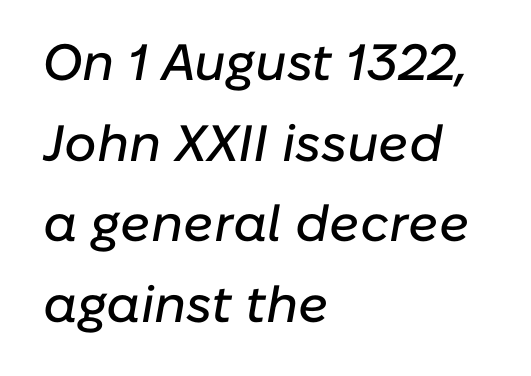
The image shows 51 px text type, italic (leaning right); set left-aligned, normal line spacing (1.58x), normal letter spacing, not underlined; low stroke contrast and a medium x-height.
